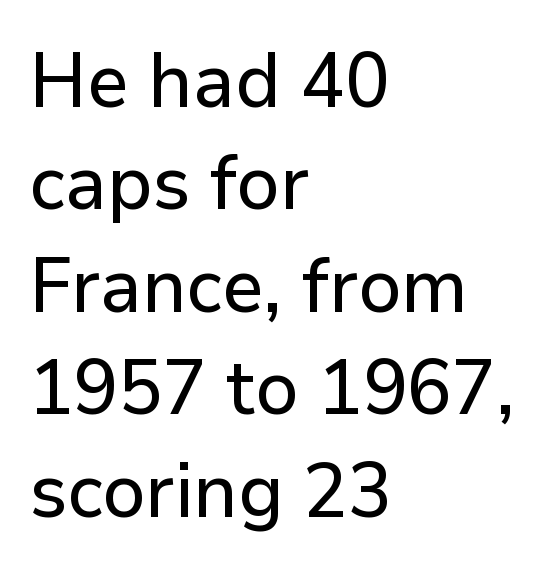
The image shows 77 px sans-serif type, upright; set left-aligned, normal line spacing (1.33x), normal letter spacing, not underlined; low stroke contrast and a medium x-height.
